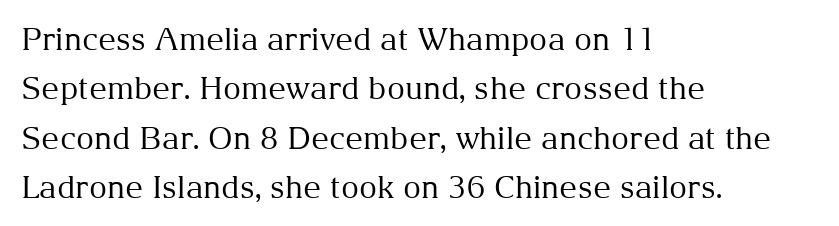
The image shows 31 px regular-weight serif type, upright; set left-aligned, normal line spacing (1.59x), normal letter spacing, not underlined; medium stroke contrast and a medium x-height.
